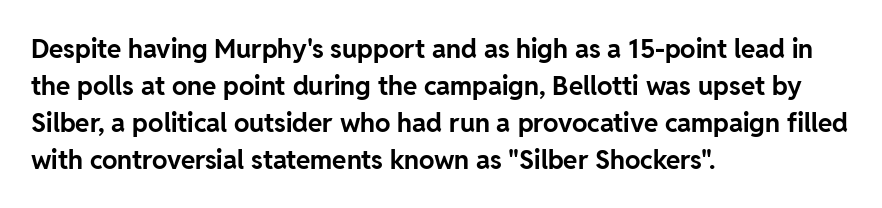
The image shows 26 px bold type, upright; set left-aligned, normal line spacing (1.42x), normal letter spacing, not underlined.
